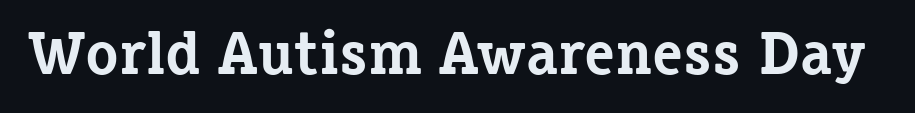
The type family on display is of the serif kind. Do the characters align in a grid? No, the font is proportional. Type without underlining. The face used here is rendered with its standard letterfit. The passage shown is emphatically bold. The font's upright variant was chosen for this text.
